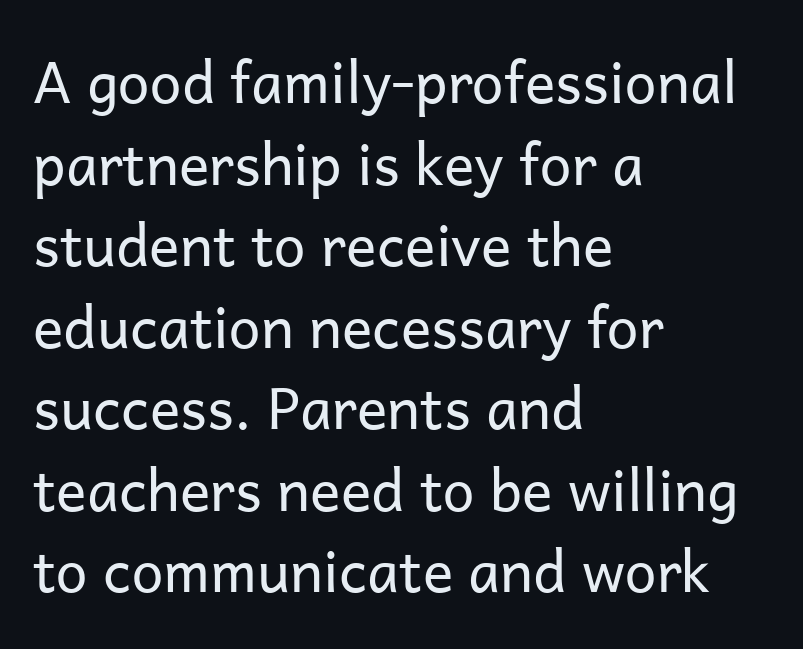
The image shows 57 px regular-weight sans-serif type, upright; set left-aligned, normal line spacing (1.43x), normal letter spacing, not underlined; low stroke contrast and a medium x-height.
